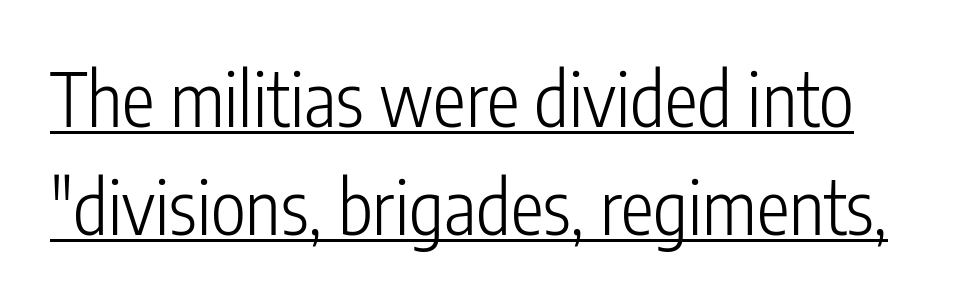
Q: Is the text bold? A: No.
Q: Is the text italic (slanted)? A: No, it is upright.
Q: Is the typeface a serif or a sans-serif typeface? A: Sans-serif.
Q: Is the text underlined? A: Yes.
Q: Is the spacing between letters normal or unusually wide? A: Normal.
Q: Is the spacing between lines tight, normal or loose? A: Normal.
Q: Width (condensed, normal, or wide)? A: Condensed.
Q: Stroke contrast? A: Low.
Q: x-height? A: Medium.
Q: Monospaced? A: No.
